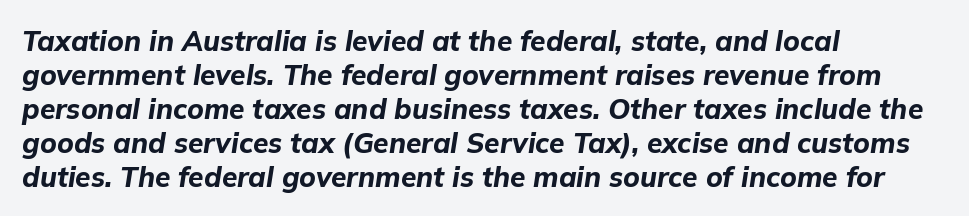
Caption: multi-line text, flush left, ragged right. Decoration check: the copy has no underline. Each word holds together tightly as a unit, with standard inter-letter gaps. Here the designer chose a conventional face with non-uniform glyph widths. Its strokes are broad and dark, the hallmark of bold type. The text carries the slant typical of an italic or oblique font.
